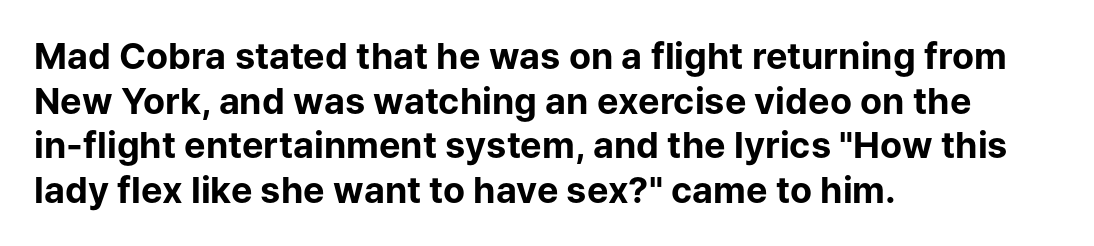
The image shows 36 px bold sans-serif type, upright; set left-aligned, line spacing 1.24x, normal letter spacing, not underlined; low stroke contrast and a medium x-height.
